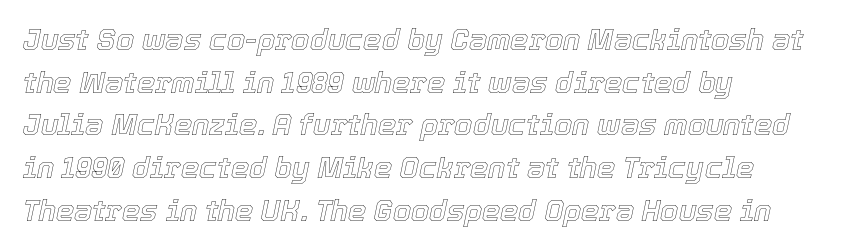
{"italic": "yes", "lean": "right", "slant_degrees": 12, "width": "normal", "x_height": "medium", "monospaced": "no", "underline": "no", "align": "left", "line_spacing": "normal", "line_spacing_ratio": 1.47, "letter_spacing": "normal", "letter_spacing_em": 0.0, "glyph_px": 29}
